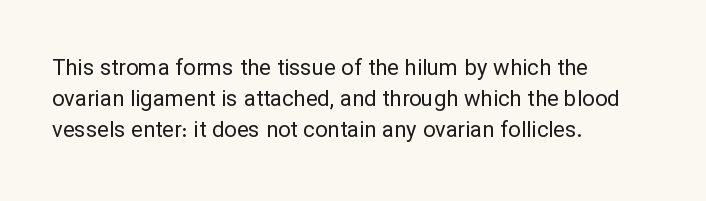
Summary of vertical rhythm: regular, with standard interline spacing. Short note: letters normally spaced. The font's upright variant was chosen for this text. Casual observation: everything's shoved over to the left.
